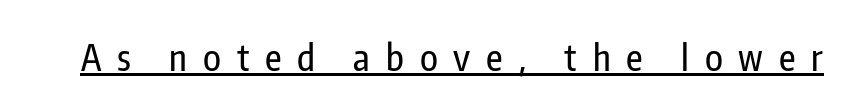
The face used here is proportionally spaced, like ordinary book or web type. Each word looks stretched out because of the extra space between its letters. Every character sits straight up, as roman type does. Compared with undecorated copy, this sample adds a rule below the words. The rendering shows plain stroke endings on the letterforms — a sans-serif design.
